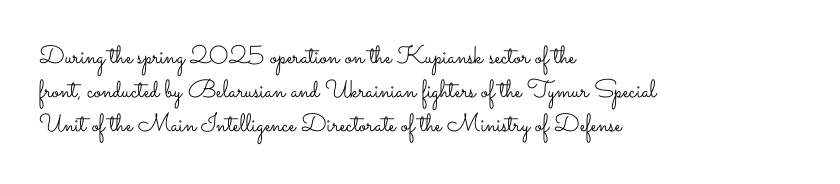
A normal amount of white space separates one row of letters from the next. Honestly, the letter spacing is just normal — you wouldn't notice it. Is this a heavy cut? Hardly; it is regular or lighter. Caption: multi-line text, flush left, ragged right.
